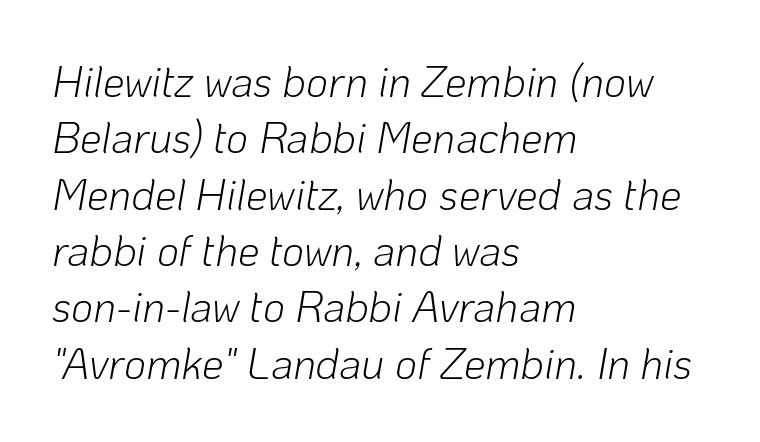
The image shows 43 px light type, italic (leaning right); set left-aligned, normal line spacing (1.31x), normal letter spacing, not underlined; low stroke contrast and a medium x-height.
